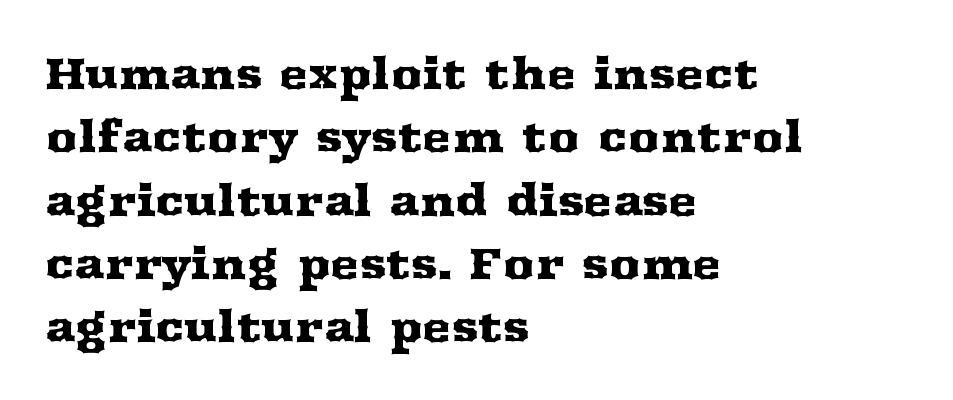
The image shows 44 px wide serif type, upright; set left-aligned, normal line spacing (1.44x), normal letter spacing, not underlined; medium stroke contrast and a medium x-height.
